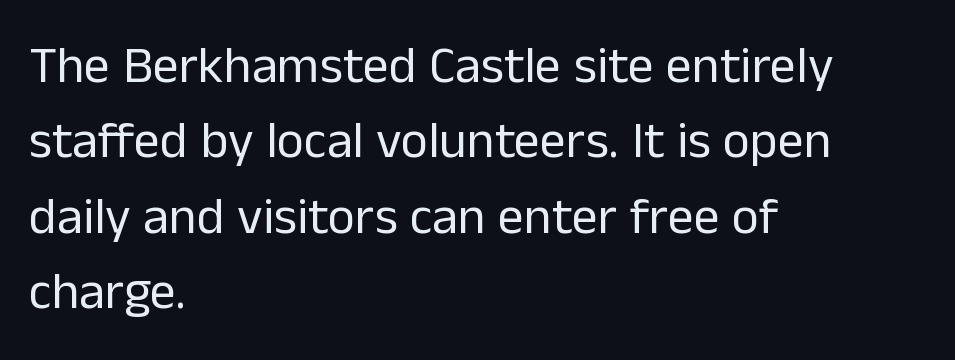
The image shows 52 px regular-weight sans-serif type, upright; set left-aligned, normal line spacing (1.45x), normal letter spacing, not underlined; low stroke contrast and a medium x-height.
